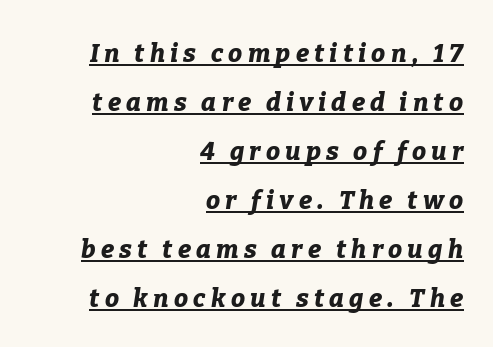
{"italic": "yes", "lean": "right", "slant_degrees": 9, "bold": "yes", "underline": "yes", "align": "right", "line_spacing": "loose", "line_spacing_ratio": 1.96, "letter_spacing": "wide", "letter_spacing_em": 0.21, "glyph_px": 25}
